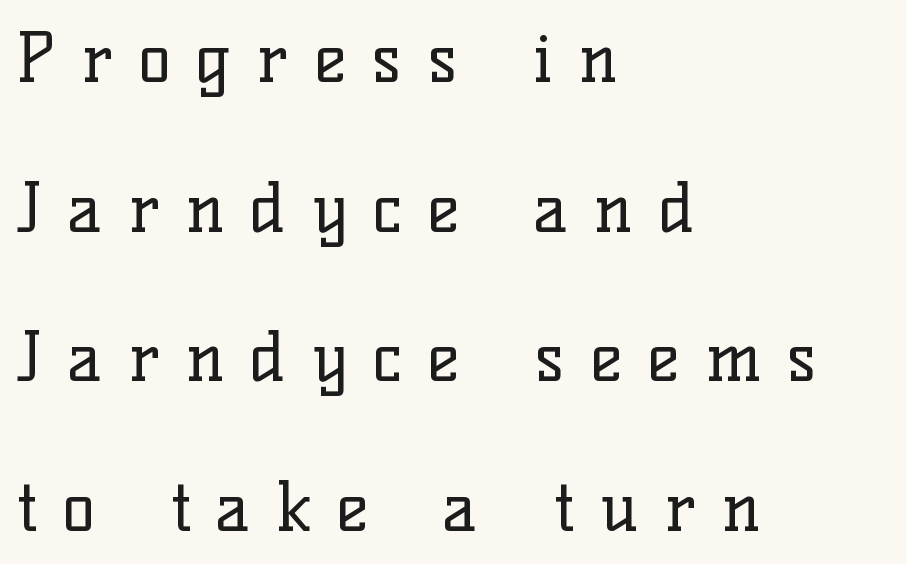
{"serif": "yes", "italic": "no", "bold": "no", "weight": "regular", "width": "normal", "stroke_contrast": "low", "x_height": "medium", "monospaced": "no", "underline": "no", "align": "left", "line_spacing": "loose", "line_spacing_ratio": 2.2, "letter_spacing": "wide", "letter_spacing_em": 0.38, "glyph_px": 68}
